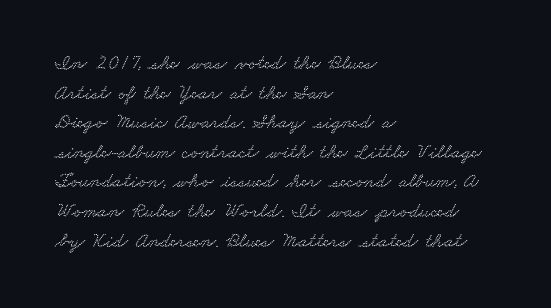
The rendering uses a moderate line-height, typical for paragraphs. The strip under each line holds only bare page. Does the copy run flush right? No — it runs flush left. Tracking here is standard; glyphs follow each other at the usual distance.
